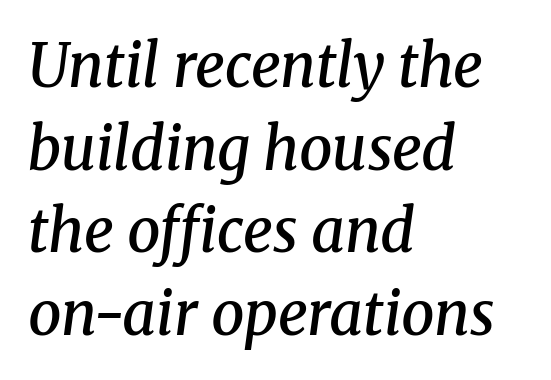
The image shows 59 px semibold serif type, italic (leaning right); set left-aligned, normal line spacing (1.4x), normal letter spacing, not underlined; medium stroke contrast and a medium x-height.
